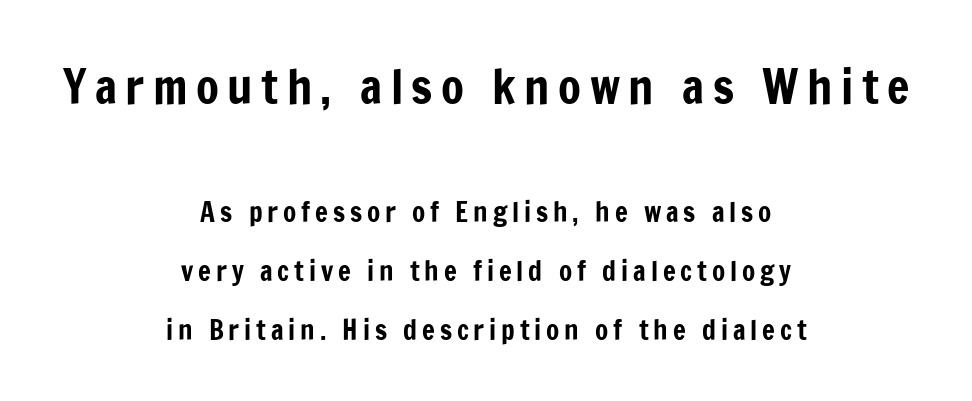
Bigger letters appear in the top chunk; the bottom chunk is reduced. The rendering uses a large line-height, opening up the rows. The setting favours the middle, as headings and verse often do. Plain, unruled lines of type. Type style note: lacks serifs.
